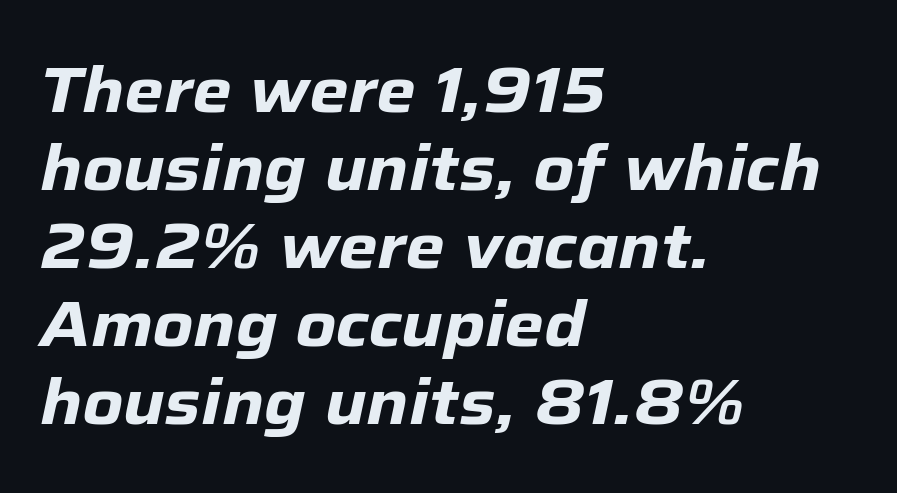
{"italic": "yes", "lean": "right", "slant_degrees": 12, "bold": "yes", "weight": "heavy", "width": "normal", "stroke_contrast": "low", "x_height": "medium", "monospaced": "no", "underline": "no", "align": "left", "line_spacing_ratio": 1.24, "letter_spacing": "normal", "letter_spacing_em": 0.0, "glyph_px": 63}
